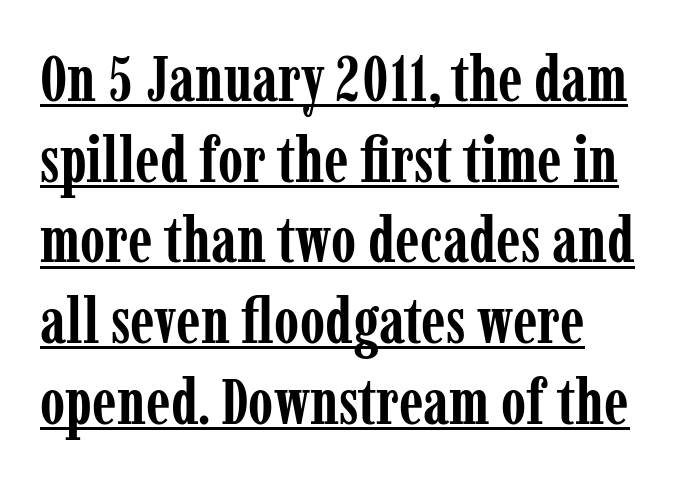
The image shows 64 px semibold, condensed serif type, upright; set normal line spacing (1.26x), normal letter spacing, underlined; low stroke contrast and a medium x-height.
